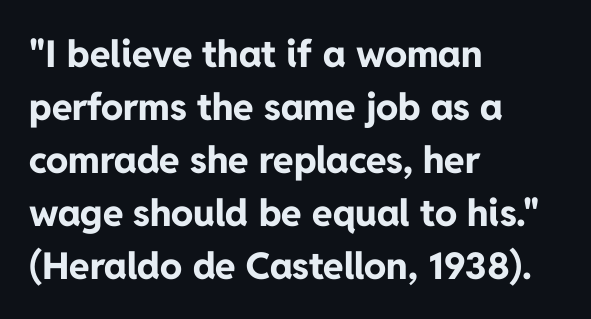
Q: Is the text bold? A: Yes.
Q: Is the text italic (slanted)? A: No, it is upright.
Q: Is the typeface a serif or a sans-serif typeface? A: Sans-serif.
Q: Is the text underlined? A: No.
Q: How is the paragraph aligned? A: Left-aligned.
Q: Is the spacing between letters normal or unusually wide? A: Normal.
Q: Is the spacing between lines tight, normal or loose? A: Normal.
Q: Width (condensed, normal, or wide)? A: Normal.
Q: Stroke contrast? A: Low.
Q: x-height? A: Medium.
Q: Monospaced? A: No.
